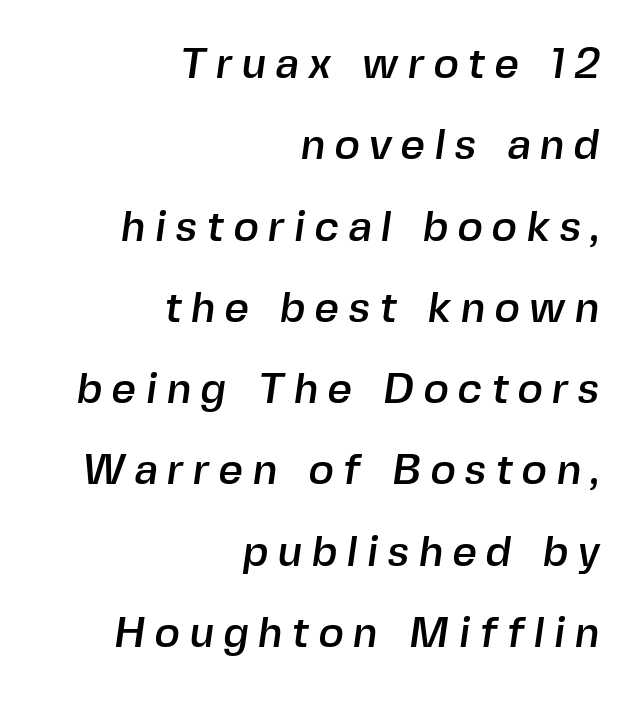
The image shows 43 px sans-serif type; set right-aligned, line spacing 1.89x, unusually wide letter spacing (+0.21 em), not underlined; a medium x-height.
